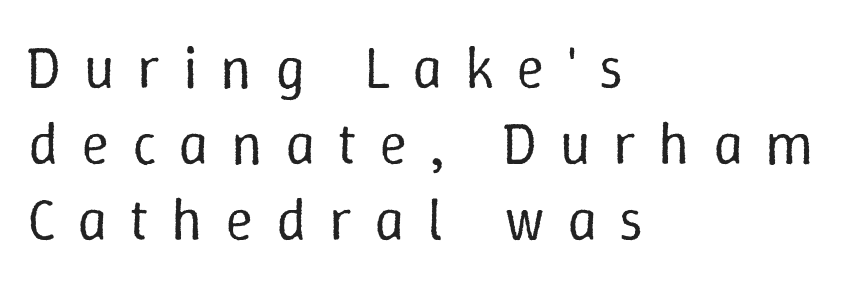
The image shows 59 px regular-weight type, upright; set left-aligned, normal line spacing (1.29x), unusually wide letter spacing (+0.38 em), not underlined; low stroke contrast and a medium x-height.
